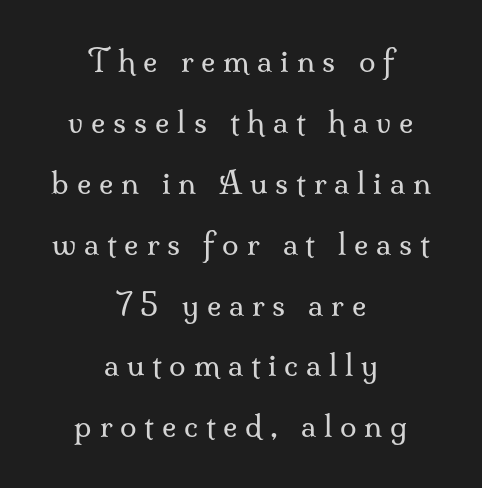
{"serif": "yes", "italic": "no", "bold": "no", "weight": "regular", "width": "normal", "stroke_contrast": "medium", "x_height": "small", "monospaced": "no", "underline": "no", "align": "center", "line_spacing": "loose", "line_spacing_ratio": 2.03, "letter_spacing": "wide", "letter_spacing_em": 0.26, "glyph_px": 30}
